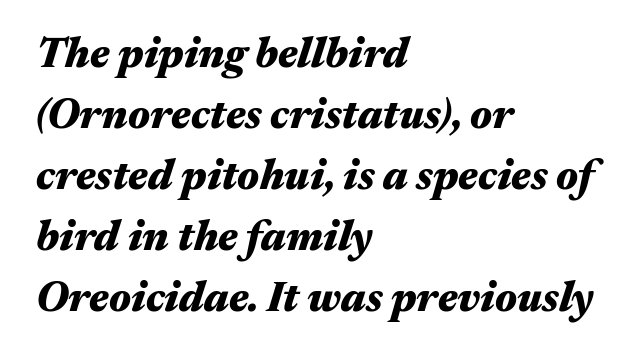
{"italic": "yes", "lean": "right", "slant_degrees": 17, "bold": "yes", "weight": "heavy", "width": "wide", "stroke_contrast": "medium", "x_height": "medium", "monospaced": "no", "underline": "no", "align": "left", "line_spacing": "normal", "line_spacing_ratio": 1.45, "letter_spacing": "normal", "letter_spacing_em": 0.0, "glyph_px": 42}
